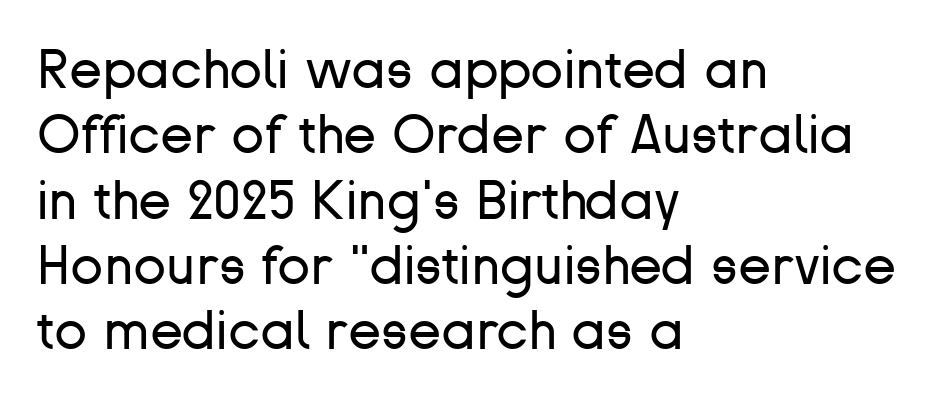
{"serif": "no", "italic": "no", "bold": "no", "weight": "regular", "width": "normal", "stroke_contrast": "low", "x_height": "medium", "monospaced": "no", "underline": "no", "align": "left", "line_spacing_ratio": 1.21, "letter_spacing": "normal", "letter_spacing_em": 0.0, "glyph_px": 54}
